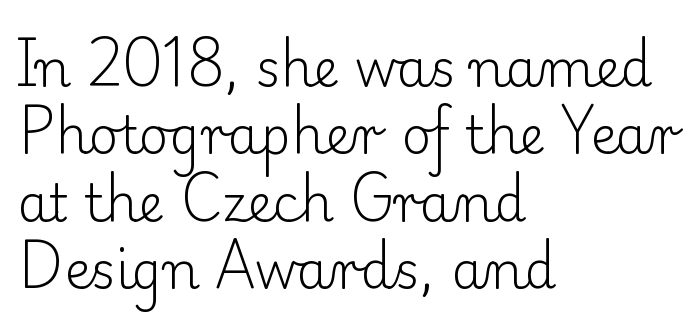
Q: Is the text bold? A: No.
Q: Is the text italic (slanted)? A: No, it is upright.
Q: Is the text underlined? A: No.
Q: How is the paragraph aligned? A: Left-aligned.
Q: Is the spacing between letters normal or unusually wide? A: Normal.
Q: Is the spacing between lines tight, normal or loose? A: Normal.
Q: Width (condensed, normal, or wide)? A: Normal.
Q: Stroke contrast? A: Low.
Q: x-height? A: Small.
Q: Monospaced? A: No.
